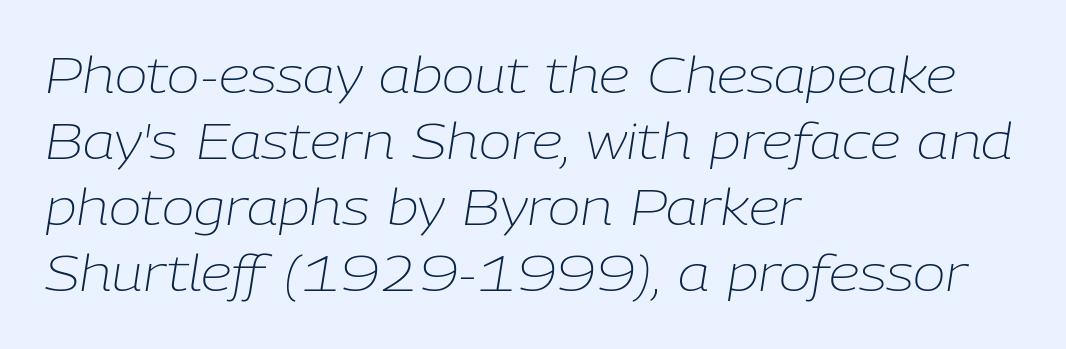
{"italic": "yes", "lean": "right", "slant_degrees": 9, "bold": "no", "weight": "light", "width": "normal", "stroke_contrast": "low", "x_height": "medium", "monospaced": "no", "underline": "no", "align": "left", "line_spacing": "normal", "line_spacing_ratio": 1.35, "letter_spacing": "normal", "letter_spacing_em": 0.0, "glyph_px": 49}
